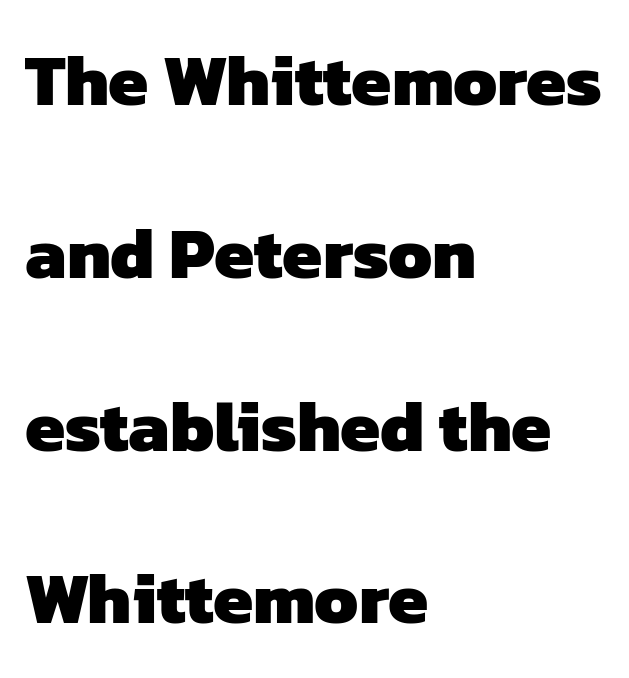
Successive baselines arrive slowly, with a big drop between each. Heavy, bold letterforms. Here the glyphs are tracked normally, forming tight word shapes. Glance below the letters and you will spot only blank space. Serif or sans? Sans — the stroke terminals are bare.
